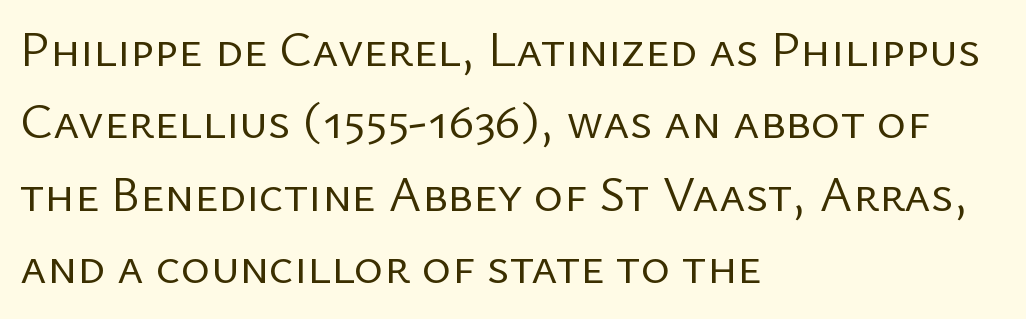
{"serif": "no", "italic": "no", "bold": "no", "weight": "regular", "width": "normal", "stroke_contrast": "low", "x_height": "medium", "monospaced": "no", "underline": "no", "align": "left", "line_spacing": "normal", "line_spacing_ratio": 1.45, "letter_spacing": "normal", "letter_spacing_em": 0.0, "glyph_px": 50}
